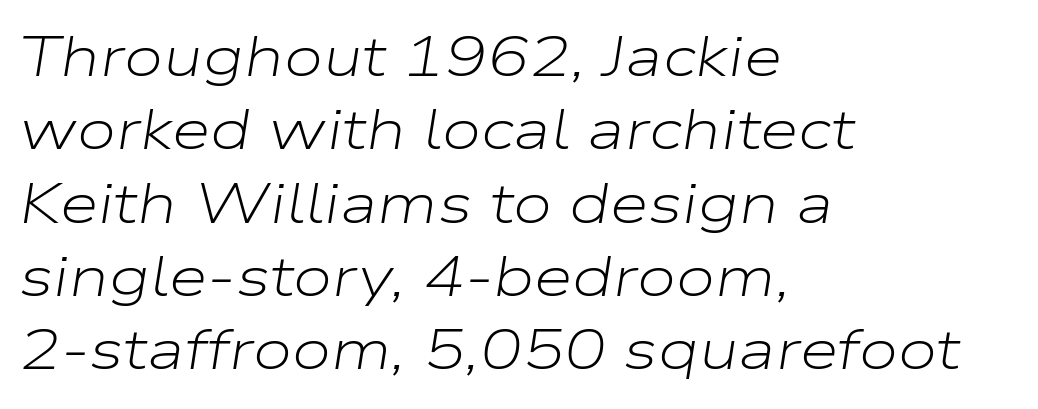
The image shows 56 px light, wide type, italic (leaning right); set left-aligned, normal line spacing (1.31x), normal letter spacing, not underlined; low stroke contrast and a medium x-height.
